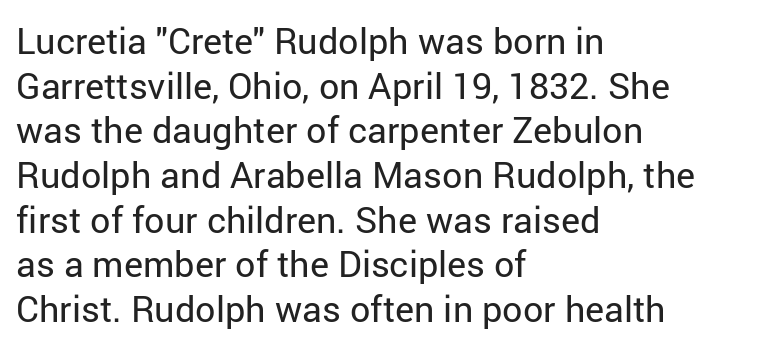
Q: Is the text bold? A: No.
Q: Is the text italic (slanted)? A: No, it is upright.
Q: Is the typeface a serif or a sans-serif typeface? A: Sans-serif.
Q: Is the text underlined? A: No.
Q: How is the paragraph aligned? A: Left-aligned.
Q: Is the spacing between letters normal or unusually wide? A: Normal.
Q: Width (condensed, normal, or wide)? A: Normal.
Q: Stroke contrast? A: Low.
Q: x-height? A: Medium.
Q: Monospaced? A: No.
